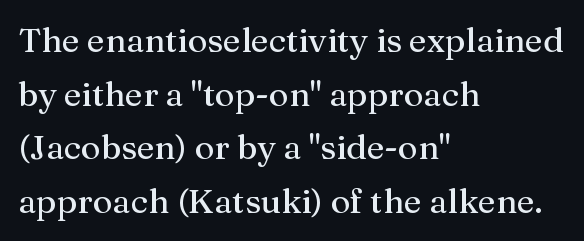
{"serif": "yes", "italic": "no", "width": "normal", "stroke_contrast": "medium", "x_height": "medium", "monospaced": "no", "underline": "no", "align": "left", "line_spacing": "normal", "line_spacing_ratio": 1.58, "letter_spacing": "normal", "letter_spacing_em": 0.0, "glyph_px": 34}
